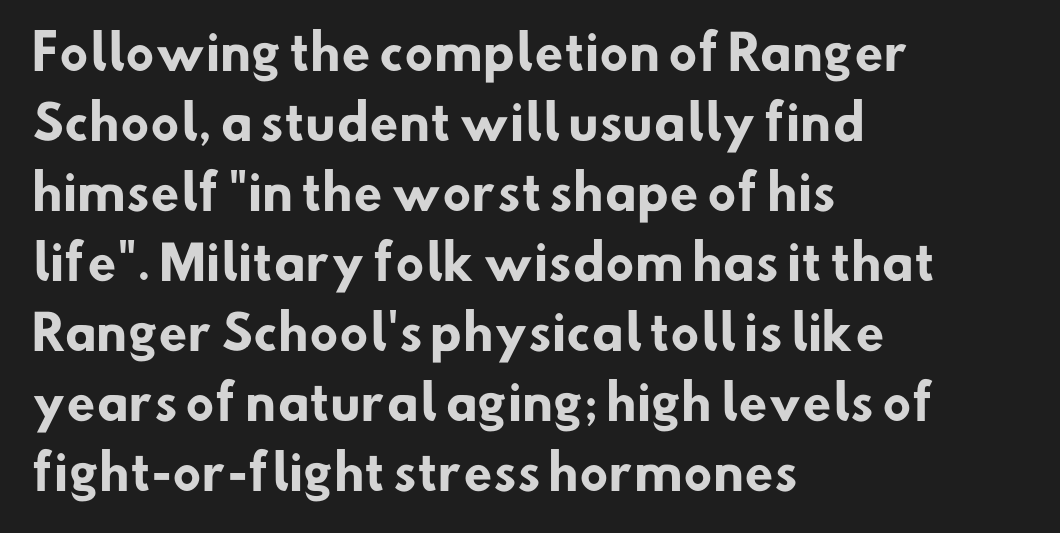
{"serif": "no", "bold": "yes", "weight": "heavy", "width": "normal", "stroke_contrast": "low", "x_height": "small", "monospaced": "no", "underline": "no", "align": "left", "line_spacing": "normal", "line_spacing_ratio": 1.49, "letter_spacing": "normal", "letter_spacing_em": 0.0, "glyph_px": 47}
